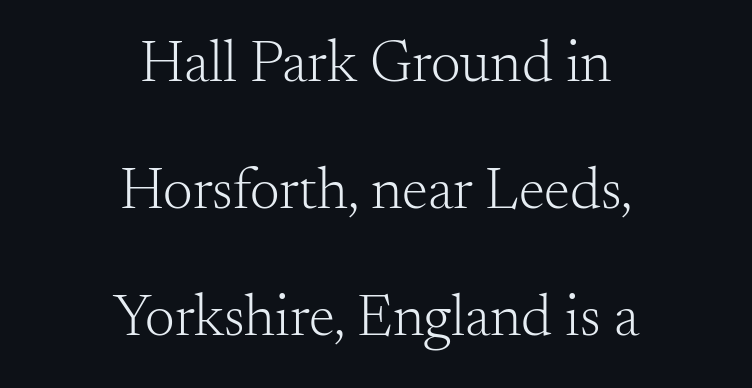
The image shows 59 px light serif type, upright; set centered, loose line spacing (2.15x), normal letter spacing, not underlined; medium stroke contrast and a small x-height.
